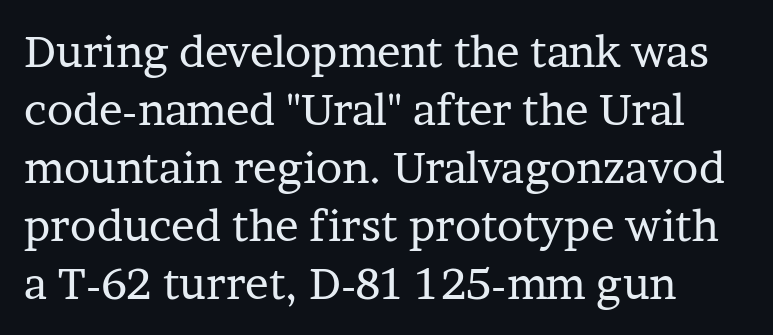
The image shows 44 px regular-weight serif type, upright; set normal line spacing (1.32x), normal letter spacing, not underlined; low stroke contrast and a medium x-height.
